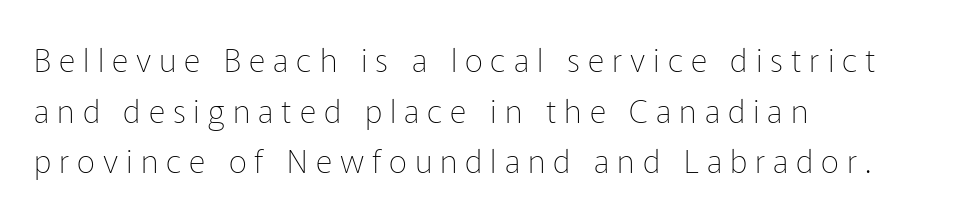
{"serif": "no", "italic": "no", "bold": "no", "weight": "thin", "width": "normal", "stroke_contrast": "low", "x_height": "medium", "monospaced": "no", "underline": "no", "align": "left", "line_spacing": "normal", "line_spacing_ratio": 1.58, "letter_spacing": "wide", "letter_spacing_em": 0.25, "glyph_px": 32}
